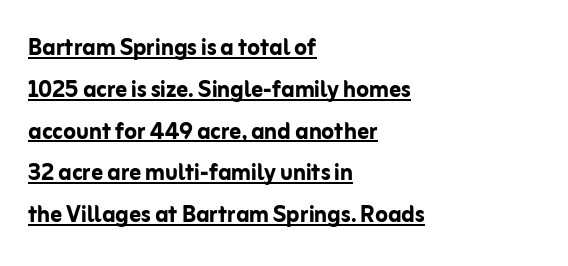
Q: Is the text bold? A: Yes.
Q: Is the text italic (slanted)? A: No, it is upright.
Q: Is the typeface a serif or a sans-serif typeface? A: Sans-serif.
Q: Is the text underlined? A: Yes.
Q: How is the paragraph aligned? A: Left-aligned.
Q: Is the spacing between letters normal or unusually wide? A: Normal.
Q: Is the spacing between lines tight, normal or loose? A: Normal.
Q: Width (condensed, normal, or wide)? A: Normal.
Q: Stroke contrast? A: Low.
Q: x-height? A: Medium.
Q: Monospaced? A: No.
